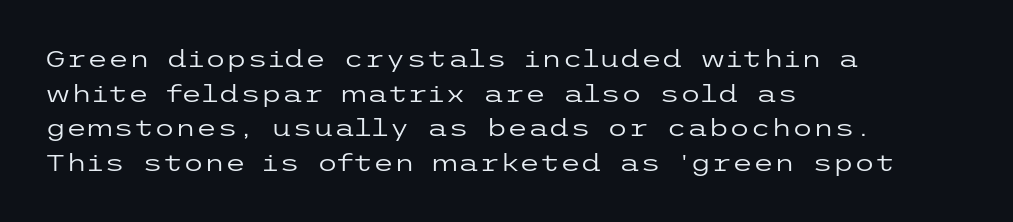
The image shows 24 px text type, upright; set left-aligned, normal line spacing (1.44x), normal letter spacing, not underlined.
